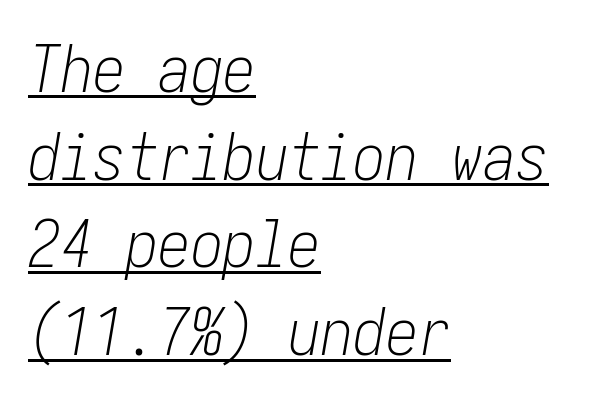
Each word holds together tightly as a unit, with standard inter-letter gaps. The rendered words wear a rule along their underside. Observe the lean: these are italic letterforms. Vertical spacing — default.
